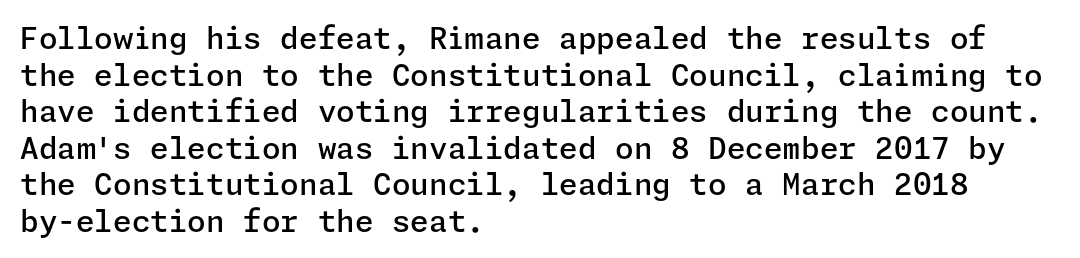
The image shows 30 px semibold sans-serif type, upright; set left-aligned, line spacing 1.22x, normal letter spacing, not underlined; low stroke contrast and a medium x-height.
